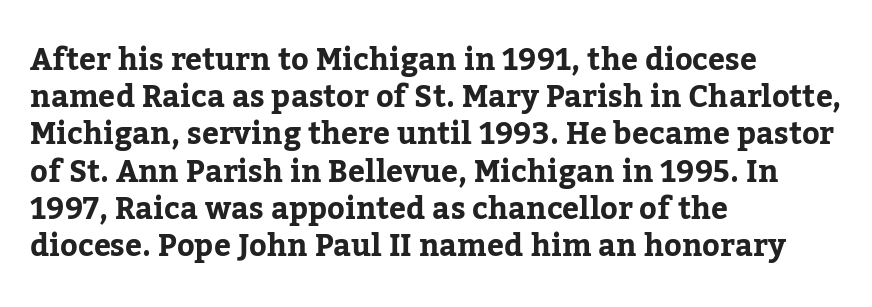
What stands out about the letter spacing? Nothing — it is the standard amount. Unlike italic type, these characters show no tilt at all. The rag falls on the right side of this text block. The face used here is seriffed, in the tradition of book romans.
